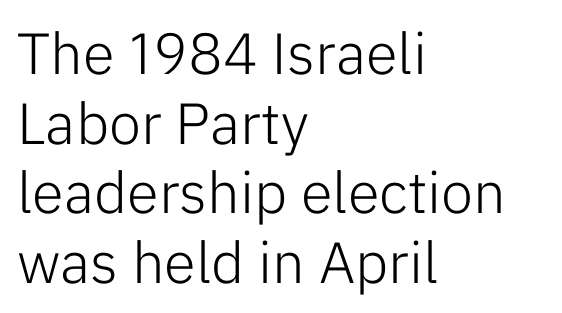
Character widths vary here, with narrow letters taking less room than wide ones. These lines keep a tight, regular rhythm from letter to letter. The letters carry no serifs — their stems end cleanly without finishing strokes. The zone under the glyphs is completely vacant. The strokes carry an ordinary text weight at most.
